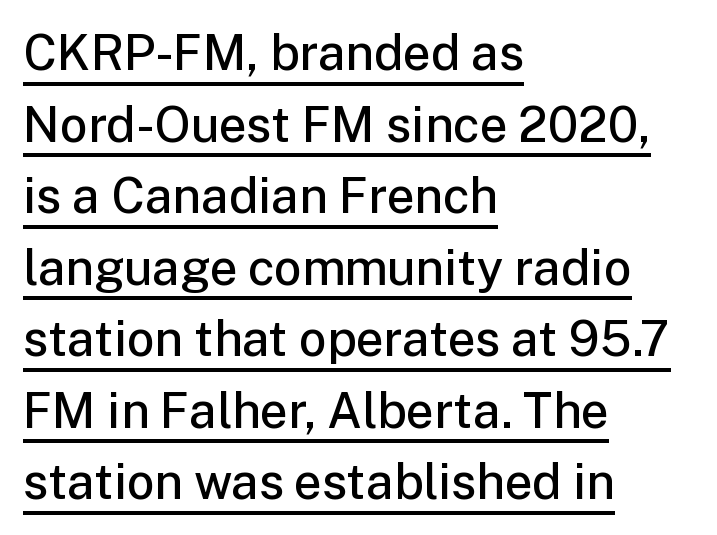
The image shows 49 px semibold sans-serif type, upright; set left-aligned, normal line spacing (1.46x), normal letter spacing, underlined; low stroke contrast and a medium x-height.
